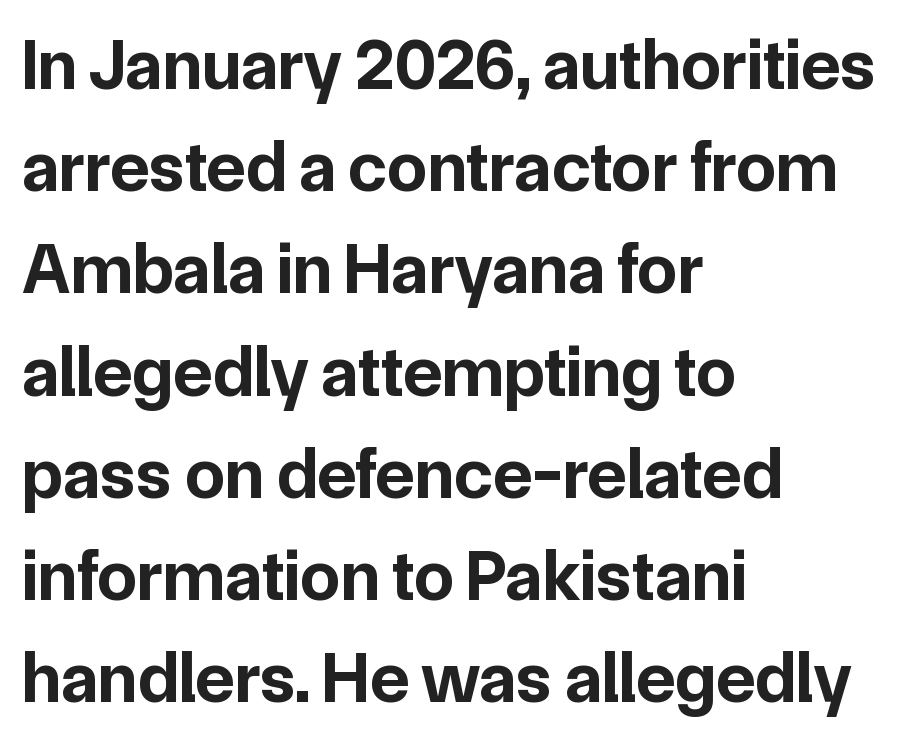
{"serif": "no", "italic": "no", "bold": "yes", "weight": "bold", "width": "normal", "stroke_contrast": "low", "x_height": "medium", "monospaced": "no", "underline": "no", "align": "left", "line_spacing": "normal", "line_spacing_ratio": 1.42, "letter_spacing": "normal", "letter_spacing_em": 0.0, "glyph_px": 72}
